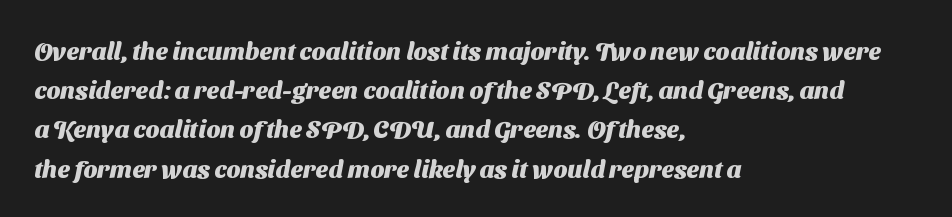
The image shows 25 px bold type; set left-aligned, normal line spacing (1.57x), normal letter spacing, not underlined.
